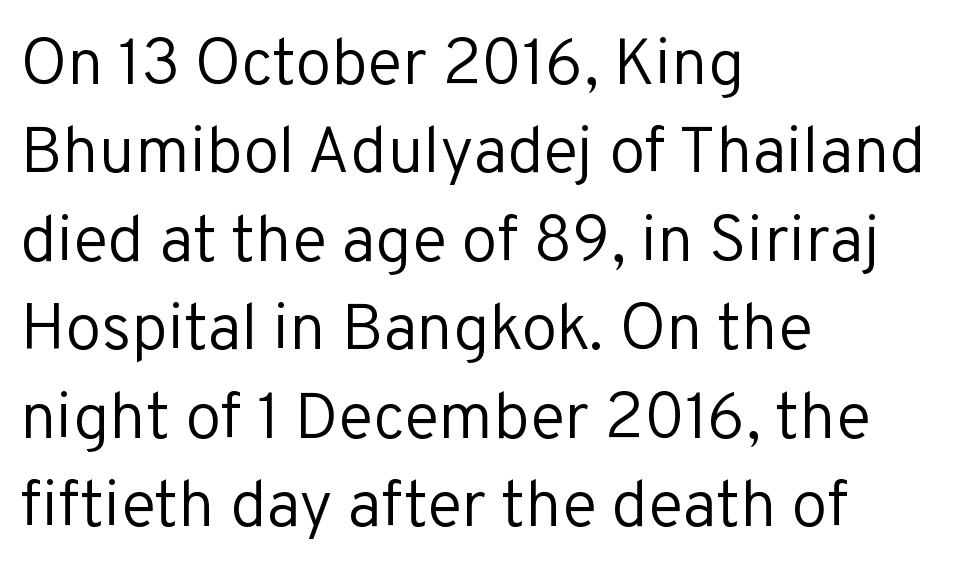
{"serif": "no", "italic": "no", "bold": "no", "weight": "regular", "width": "normal", "stroke_contrast": "low", "x_height": "medium", "monospaced": "no", "underline": "no", "align": "left", "line_spacing": "normal", "line_spacing_ratio": 1.36, "letter_spacing": "normal", "letter_spacing_em": 0.0, "glyph_px": 65}
